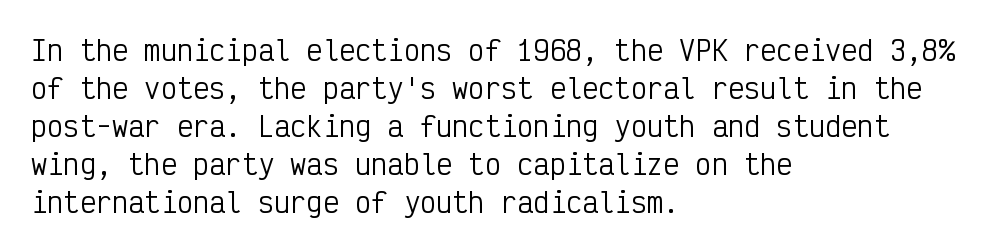
{"italic": "no", "bold": "no", "underline": "no", "align": "left", "line_spacing": "normal", "line_spacing_ratio": 1.41, "letter_spacing": "normal", "letter_spacing_em": 0.0, "glyph_px": 27}
